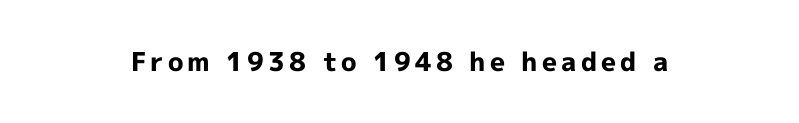
Heavy, bold letterforms. Tall strokes in this sample are plumb rather than angled. The strip under each line holds only bare page.
